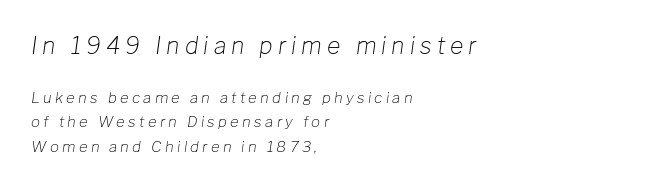
{"italic": "yes", "lean": "right", "slant_degrees": 8, "bold": "no", "underline": "no", "align": "left", "line_spacing": "normal", "line_spacing_ratio": 1.66, "letter_spacing": "wide", "letter_spacing_em": 0.22, "larger_block": "first", "size_ratio": 1.53, "glyph_px": 23}
